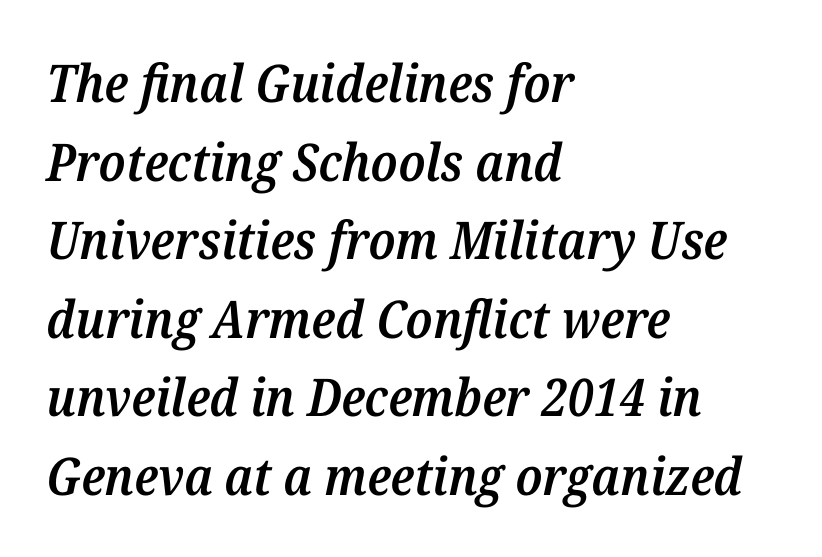
Q: Is the text bold? A: Semi-bold.
Q: Is the text italic (slanted)? A: Yes, it leans right by about 12 degrees.
Q: Is the typeface a serif or a sans-serif typeface? A: Serif.
Q: Is the text underlined? A: No.
Q: How is the paragraph aligned? A: Left-aligned.
Q: Is the spacing between letters normal or unusually wide? A: Normal.
Q: Is the spacing between lines tight, normal or loose? A: Normal.
Q: Width (condensed, normal, or wide)? A: Normal.
Q: Stroke contrast? A: Medium.
Q: x-height? A: Medium.
Q: Monospaced? A: No.
